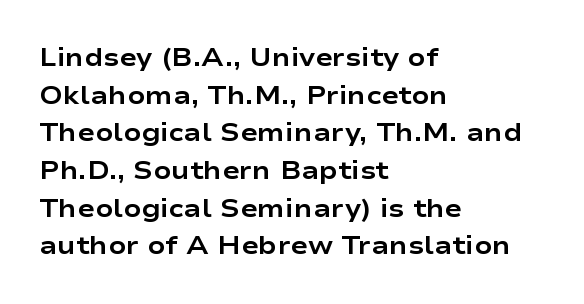
{"italic": "no", "bold": "yes", "underline": "no", "align": "left", "line_spacing": "normal", "line_spacing_ratio": 1.45, "letter_spacing": "normal", "letter_spacing_em": 0.0, "glyph_px": 26}
